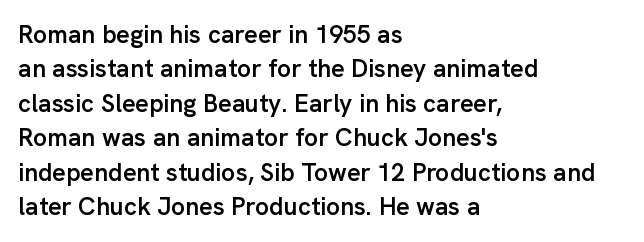
The image shows 25 px text type, upright; set left-aligned, normal line spacing (1.38x), normal letter spacing, not underlined.
